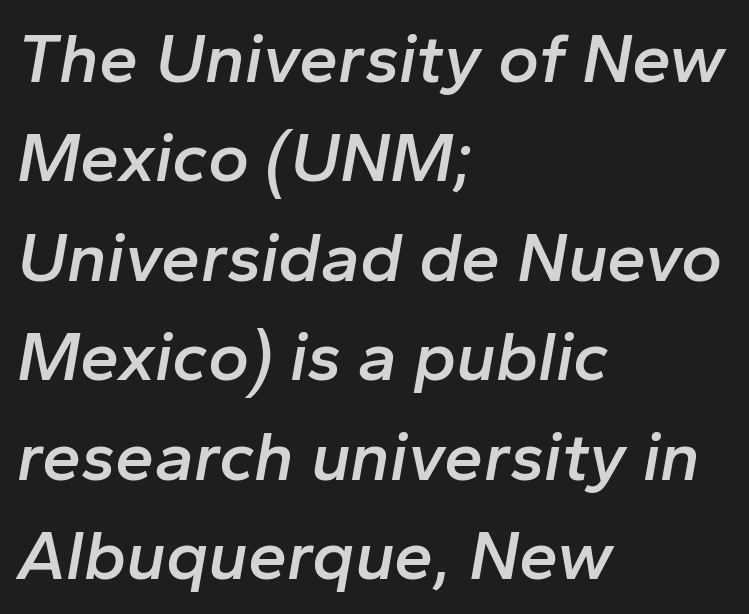
The image shows 70 px semibold type, italic (leaning right); set left-aligned, normal line spacing (1.42x), normal letter spacing, not underlined; low stroke contrast and a medium x-height.
